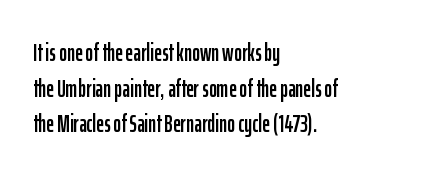
The image shows 24 px text type, upright; set left-aligned, normal line spacing (1.48x), normal letter spacing, not underlined.
